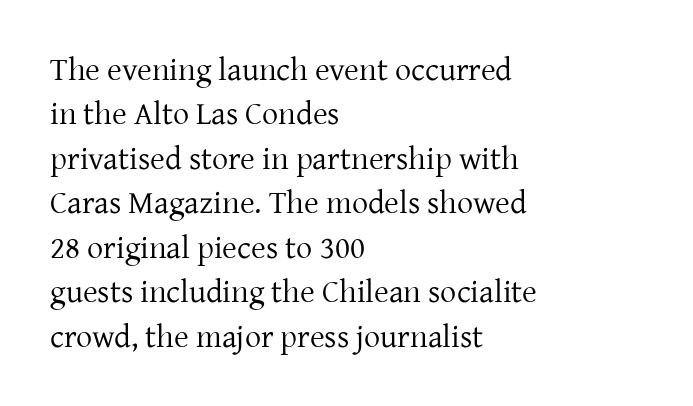
Q: Is the text bold? A: No.
Q: Is the text italic (slanted)? A: No, it is upright.
Q: Is the typeface a serif or a sans-serif typeface? A: Serif.
Q: Is the text underlined? A: No.
Q: How is the paragraph aligned? A: Left-aligned.
Q: Is the spacing between letters normal or unusually wide? A: Normal.
Q: Is the spacing between lines tight, normal or loose? A: Normal.
Q: Width (condensed, normal, or wide)? A: Normal.
Q: Stroke contrast? A: Low.
Q: x-height? A: Medium.
Q: Monospaced? A: No.
